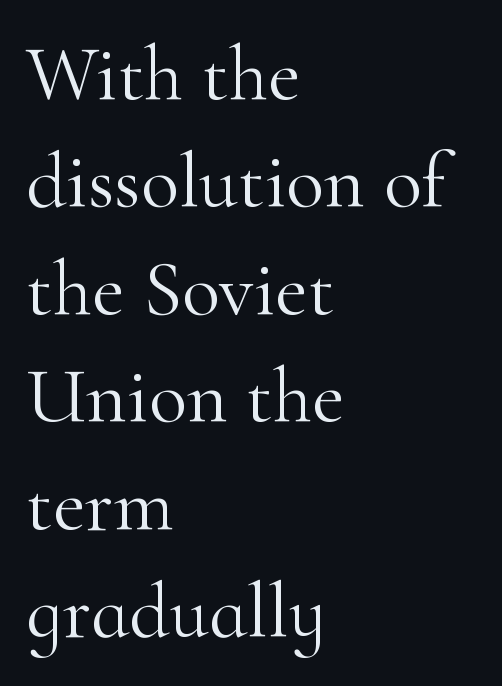
Q: Is the text bold? A: No.
Q: Is the text italic (slanted)? A: No, it is upright.
Q: Is the typeface a serif or a sans-serif typeface? A: Serif.
Q: Is the text underlined? A: No.
Q: How is the paragraph aligned? A: Left-aligned.
Q: Is the spacing between letters normal or unusually wide? A: Normal.
Q: Is the spacing between lines tight, normal or loose? A: Normal.
Q: Width (condensed, normal, or wide)? A: Normal.
Q: Stroke contrast? A: High.
Q: x-height? A: Small.
Q: Monospaced? A: No.
